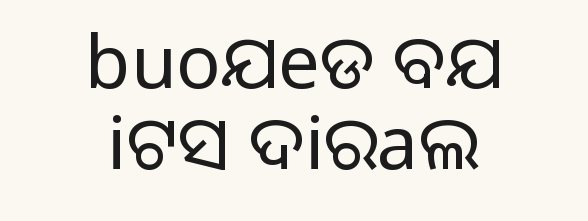
The image shows 74 px sans-serif type, upright; set centered, tight line spacing (1.1x), normal letter spacing, not underlined; medium stroke contrast.
